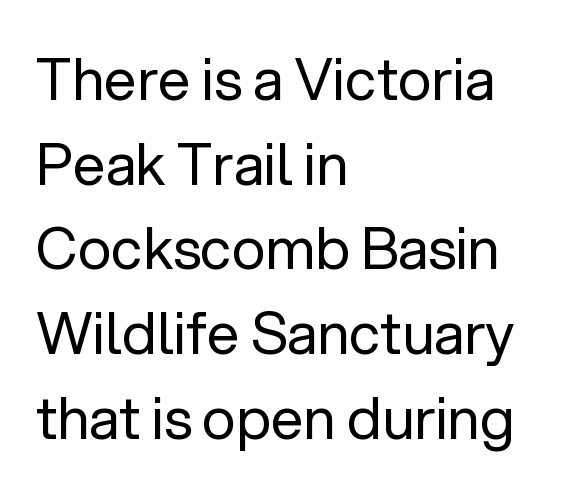
The image shows 58 px regular-weight sans-serif type, upright; set left-aligned, normal line spacing (1.46x), normal letter spacing, not underlined; low stroke contrast and a medium x-height.
